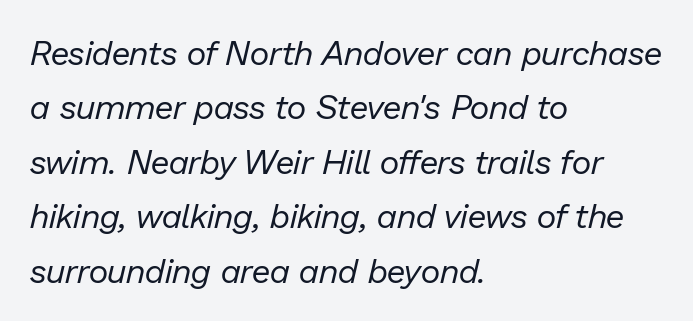
Q: Is the text bold? A: No.
Q: Is the text italic (slanted)? A: Yes, it leans right by about 13 degrees.
Q: Is the text underlined? A: No.
Q: How is the paragraph aligned? A: Left-aligned.
Q: Is the spacing between letters normal or unusually wide? A: Normal.
Q: Is the spacing between lines tight, normal or loose? A: Normal.
Q: Width (condensed, normal, or wide)? A: Normal.
Q: Stroke contrast? A: Low.
Q: x-height? A: Medium.
Q: Monospaced? A: No.
